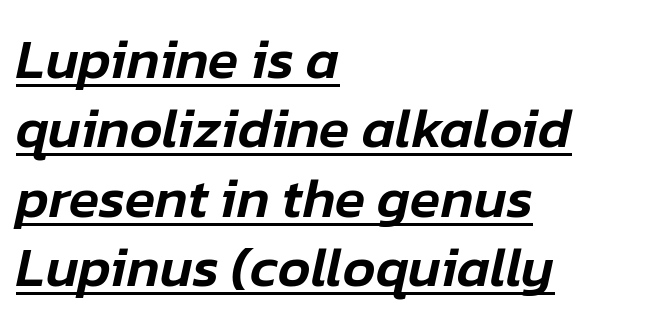
The image shows 56 px text type, italic (leaning right); set left-aligned, line spacing 1.24x, normal letter spacing, underlined; low stroke contrast and a medium x-height.
